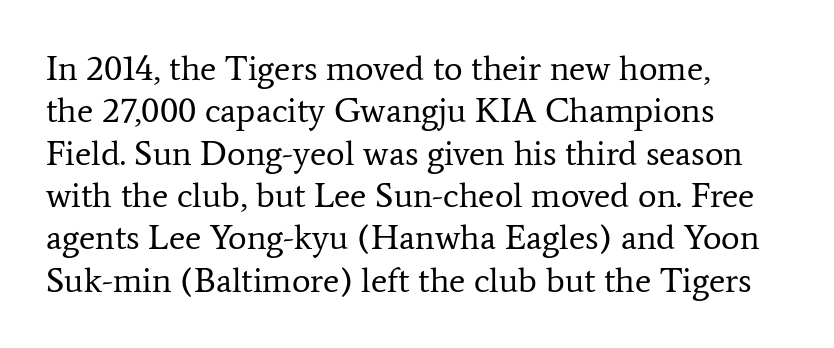
The image shows 35 px regular-weight serif type, upright; set left-aligned, line spacing 1.21x, normal letter spacing, not underlined; low stroke contrast and a medium x-height.
